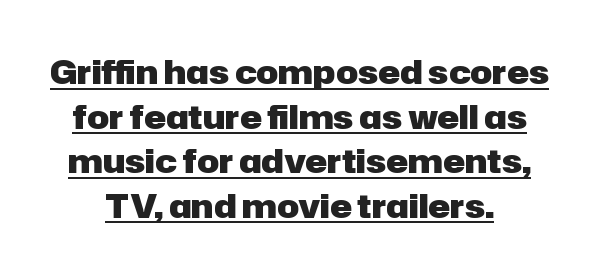
{"serif": "no", "italic": "no", "bold": "yes", "weight": "heavy", "width": "normal", "stroke_contrast": "low", "x_height": "medium", "monospaced": "no", "underline": "yes", "line_spacing": "normal", "line_spacing_ratio": 1.35, "letter_spacing": "normal", "letter_spacing_em": 0.0, "glyph_px": 33}
